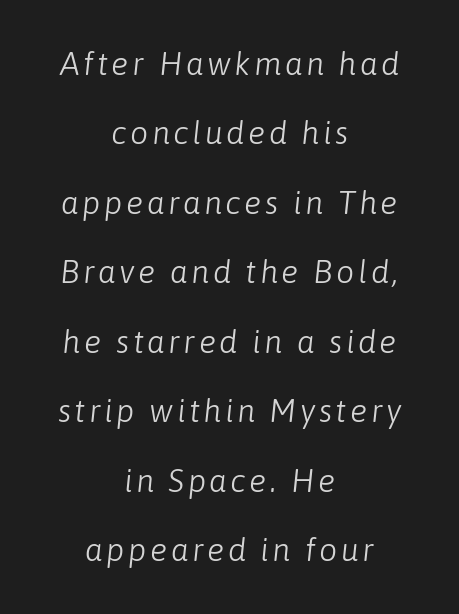
Q: Is the text bold? A: No.
Q: Is the text italic (slanted)? A: Yes, it leans right by about 6 degrees.
Q: Is the text underlined? A: No.
Q: How is the paragraph aligned? A: Centered.
Q: Is the spacing between lines tight, normal or loose? A: Loose.
Q: Width (condensed, normal, or wide)? A: Normal.
Q: Stroke contrast? A: Low.
Q: x-height? A: Medium.
Q: Monospaced? A: No.
